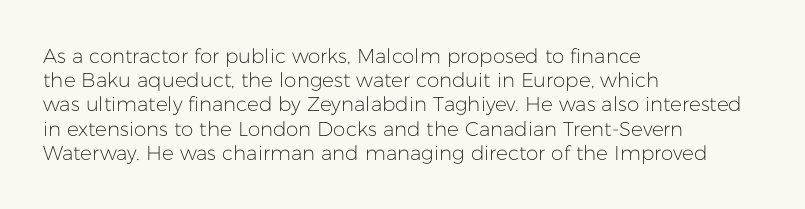
The image shows 20 px text type, upright; set left-aligned, line spacing 1.21x, normal letter spacing, not underlined.
